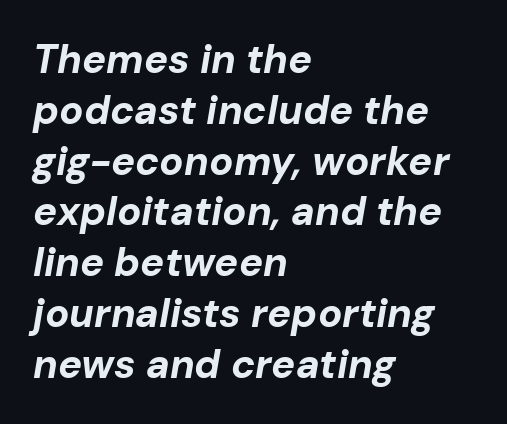
The image shows 40 px bold type, italic (leaning right); set left-aligned, normal line spacing (1.27x), normal letter spacing, not underlined; low stroke contrast and a medium x-height.
